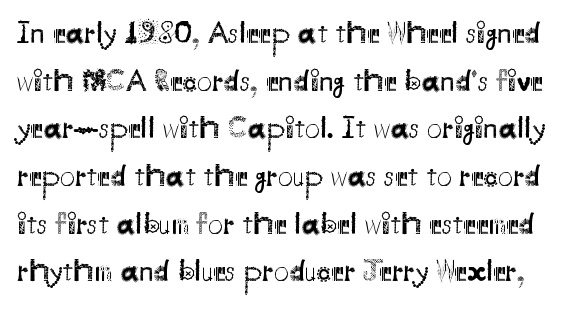
Q: Is the text bold? A: No.
Q: Is the text italic (slanted)? A: No, it is upright.
Q: Is the typeface a serif or a sans-serif typeface? A: Sans-serif.
Q: Is the text underlined? A: No.
Q: Is the spacing between letters normal or unusually wide? A: Normal.
Q: Is the spacing between lines tight, normal or loose? A: Normal.
Q: Width (condensed, normal, or wide)? A: Normal.
Q: Stroke contrast? A: Medium.
Q: x-height? A: Small.
Q: Monospaced? A: No.
